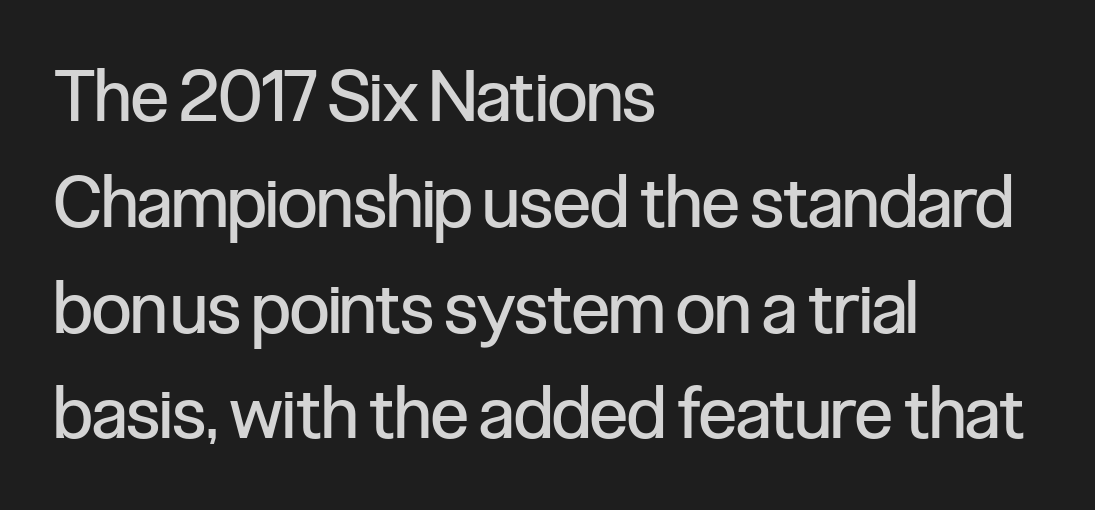
{"serif": "no", "italic": "no", "bold": "no", "weight": "regular", "width": "condensed", "stroke_contrast": "low", "x_height": "medium", "monospaced": "no", "underline": "no", "align": "left", "line_spacing": "normal", "line_spacing_ratio": 1.49, "letter_spacing": "normal", "letter_spacing_em": 0.0, "glyph_px": 71}
